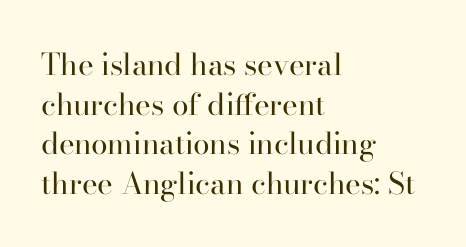
{"serif": "yes", "italic": "no", "bold": "no", "weight": "regular", "width": "normal", "stroke_contrast": "high", "x_height": "small", "monospaced": "no", "underline": "no", "align": "left", "line_spacing": "normal", "line_spacing_ratio": 1.32, "letter_spacing": "normal", "letter_spacing_em": 0.0, "glyph_px": 30}
